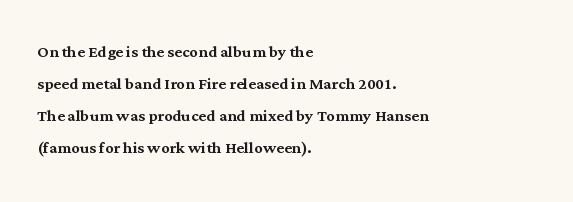
Q: Is the text italic (slanted)? A: No, it is upright.
Q: Is the text underlined? A: No.
Q: How is the paragraph aligned? A: Left-aligned.
Q: Is the spacing between letters normal or unusually wide? A: Normal.
Q: Is the spacing between lines tight, normal or loose? A: Normal.
